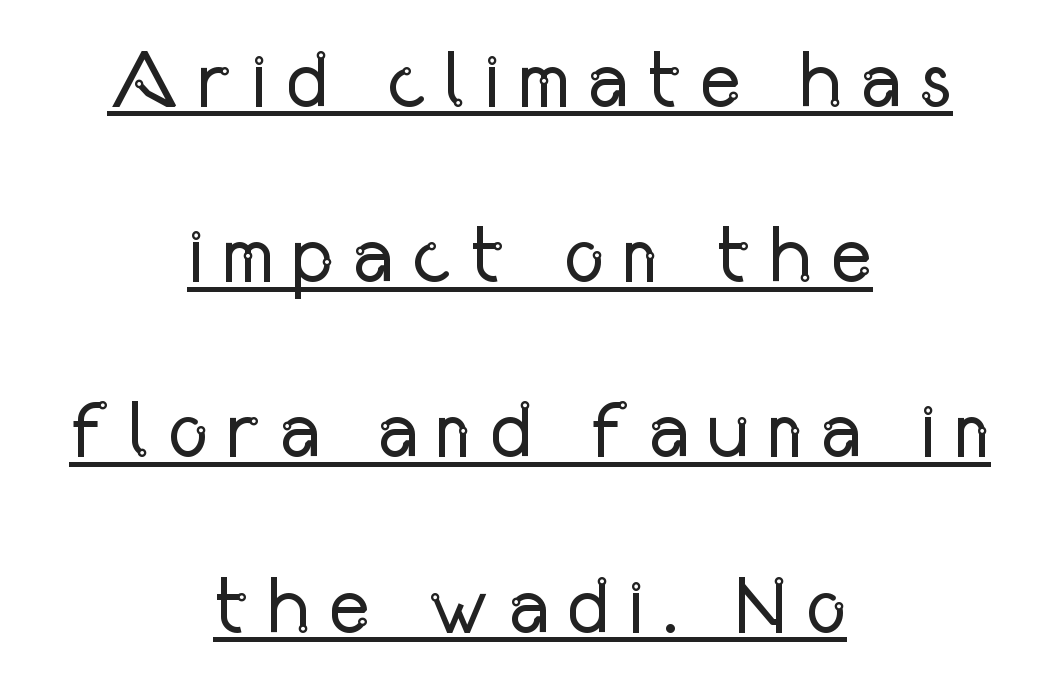
{"serif": "no", "italic": "no", "bold": "no", "weight": "regular", "width": "condensed", "stroke_contrast": "low", "x_height": "medium", "monospaced": "no", "underline": "yes", "align": "center", "line_spacing": "loose", "line_spacing_ratio": 2.19, "letter_spacing": "wide", "letter_spacing_em": 0.21, "glyph_px": 80}
